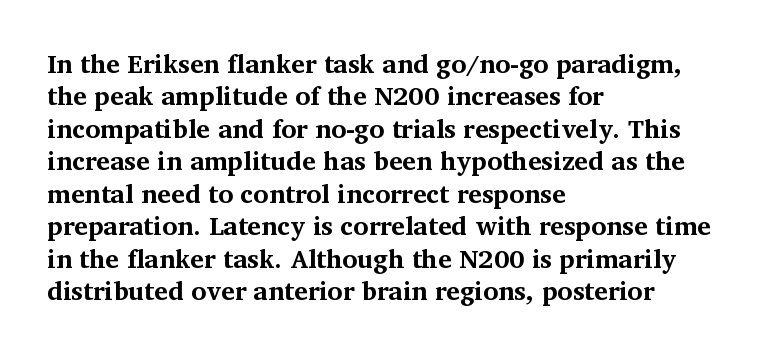
{"italic": "no", "bold": "yes", "underline": "no", "align": "left", "line_spacing": "normal", "line_spacing_ratio": 1.25, "letter_spacing": "normal", "letter_spacing_em": 0.0, "glyph_px": 26}
